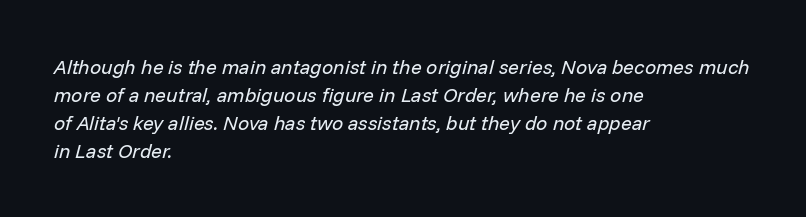
The image shows 20 px text type, italic (leaning right); set left-aligned, normal line spacing (1.4x), normal letter spacing, not underlined.
